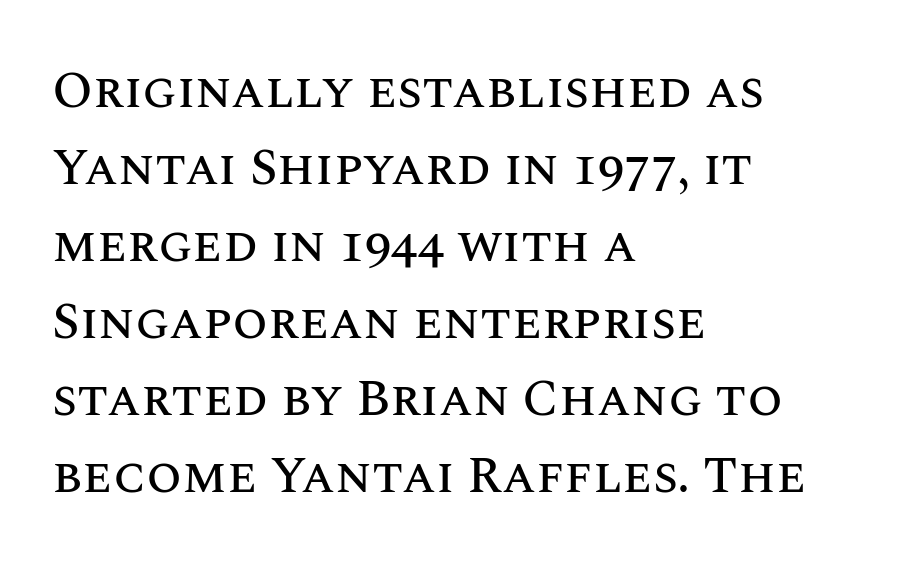
A typesetter would call this proportional, since set widths differ per character. Default kerning and tracking; the words read as compact shapes. Posture: straight, roman, zero tilt. Anything drawn beneath the words? Only blank space. One glance says typical: line gaps are just what's usual.
